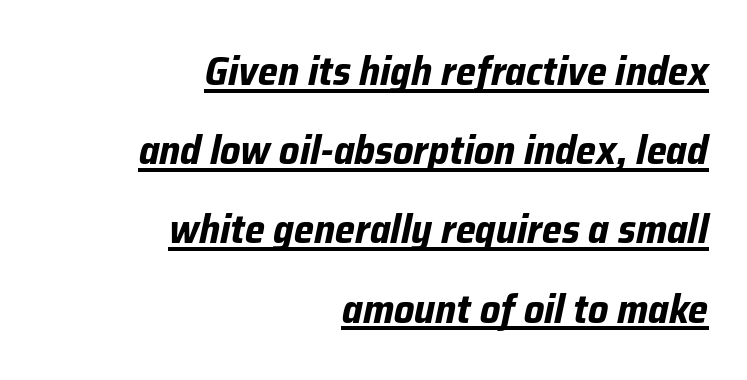
{"italic": "yes", "lean": "right", "slant_degrees": 12, "bold": "yes", "weight": "bold", "width": "normal", "stroke_contrast": "low", "x_height": "medium", "monospaced": "no", "underline": "yes", "align": "right", "line_spacing": "loose", "line_spacing_ratio": 1.98, "letter_spacing": "normal", "letter_spacing_em": 0.0, "glyph_px": 40}
